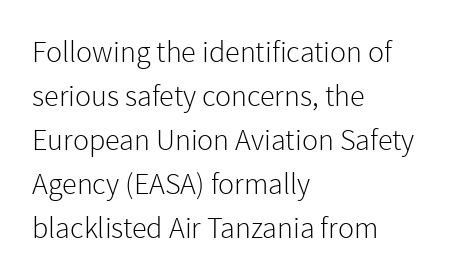
This sample uses a sans-serif face. Beneath every word, the page is bare. Summary of weight: not heavy and not bold. Leftover space on each line is placed entirely after the last word.
